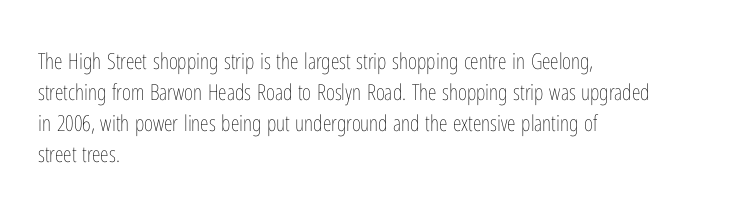
Q: Is the text bold? A: No.
Q: Is the text italic (slanted)? A: No, it is upright.
Q: Is the text underlined? A: No.
Q: How is the paragraph aligned? A: Left-aligned.
Q: Is the spacing between letters normal or unusually wide? A: Normal.
Q: Is the spacing between lines tight, normal or loose? A: Normal.
